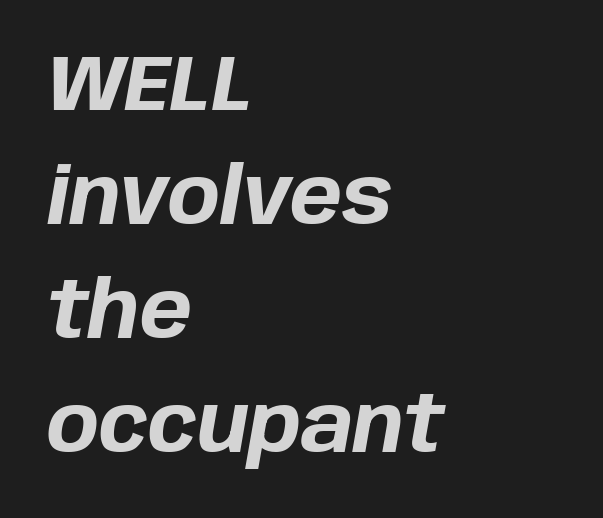
Q: Is the text bold? A: Yes.
Q: Is the text italic (slanted)? A: Yes, it leans right by about 10 degrees.
Q: Is the text underlined? A: No.
Q: How is the paragraph aligned? A: Left-aligned.
Q: Is the spacing between letters normal or unusually wide? A: Normal.
Q: Is the spacing between lines tight, normal or loose? A: Normal.
Q: Width (condensed, normal, or wide)? A: Normal.
Q: Stroke contrast? A: Low.
Q: x-height? A: Large.
Q: Monospaced? A: No.
